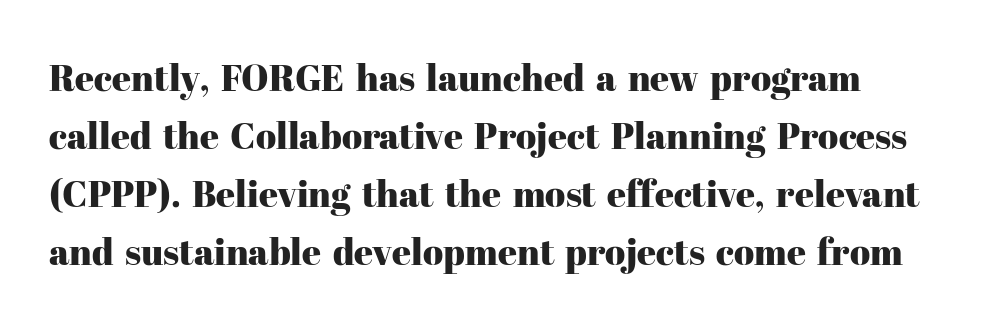
The image shows 37 px serif type, upright; set normal line spacing (1.57x), normal letter spacing, not underlined; high stroke contrast and a medium x-height.
